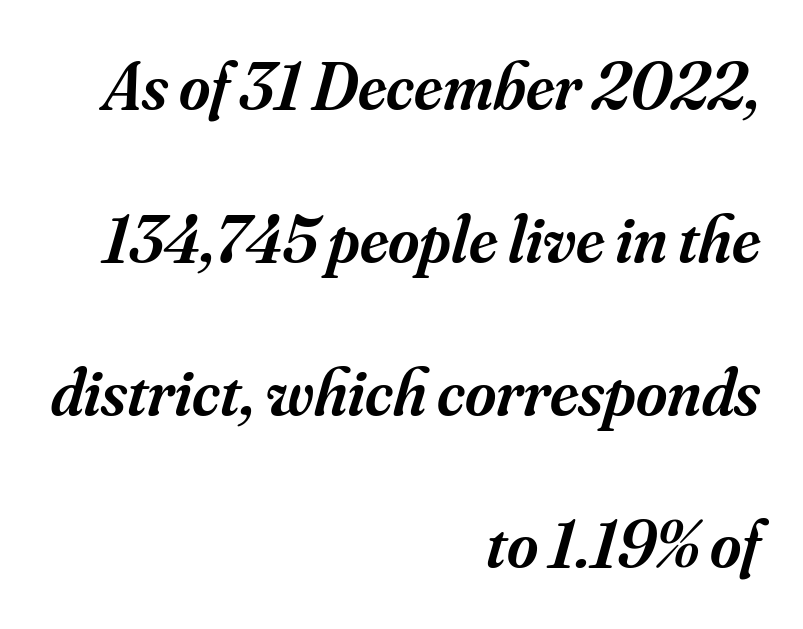
{"serif": "yes", "italic": "yes", "lean": "right", "slant_degrees": 16, "bold": "semi", "weight": "semibold", "width": "normal", "stroke_contrast": "medium", "x_height": "small", "monospaced": "no", "underline": "no", "align": "right", "line_spacing": "loose", "line_spacing_ratio": 2.28, "letter_spacing": "normal", "letter_spacing_em": 0.0, "glyph_px": 67}
